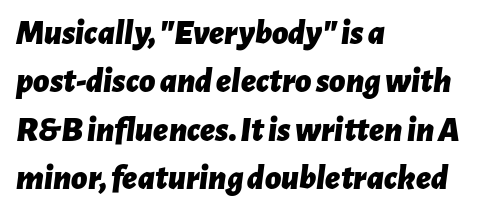
{"italic": "yes", "lean": "right", "slant_degrees": 7, "bold": "yes", "weight": "bold", "width": "normal", "stroke_contrast": "low", "x_height": "medium", "monospaced": "no", "underline": "no", "align": "left", "line_spacing": "normal", "line_spacing_ratio": 1.38, "letter_spacing": "normal", "letter_spacing_em": 0.0, "glyph_px": 35}
